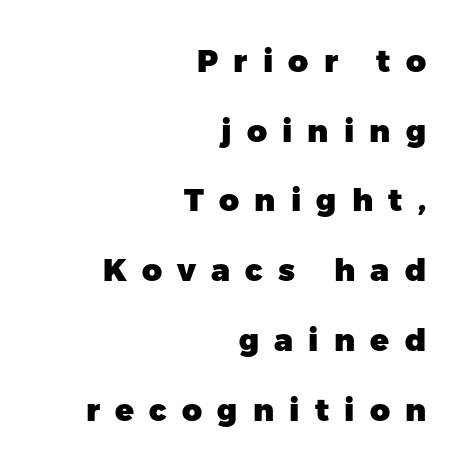
Q: Is the text bold? A: Yes.
Q: Is the text italic (slanted)? A: No, it is upright.
Q: Is the typeface a serif or a sans-serif typeface? A: Sans-serif.
Q: Is the text underlined? A: No.
Q: How is the paragraph aligned? A: Right-aligned.
Q: Is the spacing between letters normal or unusually wide? A: Unusually wide.
Q: Is the spacing between lines tight, normal or loose? A: Loose.
Q: Width (condensed, normal, or wide)? A: Normal.
Q: Stroke contrast? A: Low.
Q: x-height? A: Medium.
Q: Monospaced? A: No.
